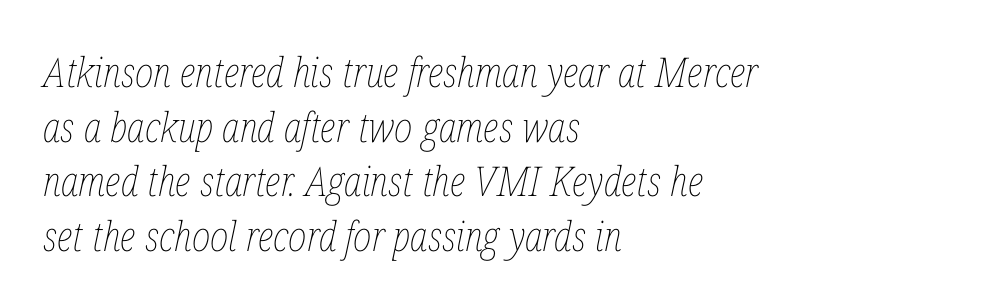
Words float on clear page, feet unadorned. Is the type heavy? It reads as light-to-regular instead. A typesetter would call this proportional, since set widths differ per character. The line texture is even and compact thanks to regular tracking.
